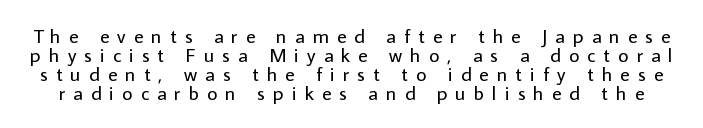
{"italic": "no", "bold": "no", "underline": "no", "line_spacing": "tight", "line_spacing_ratio": 0.95, "letter_spacing": "wide", "letter_spacing_em": 0.4, "glyph_px": 20}
